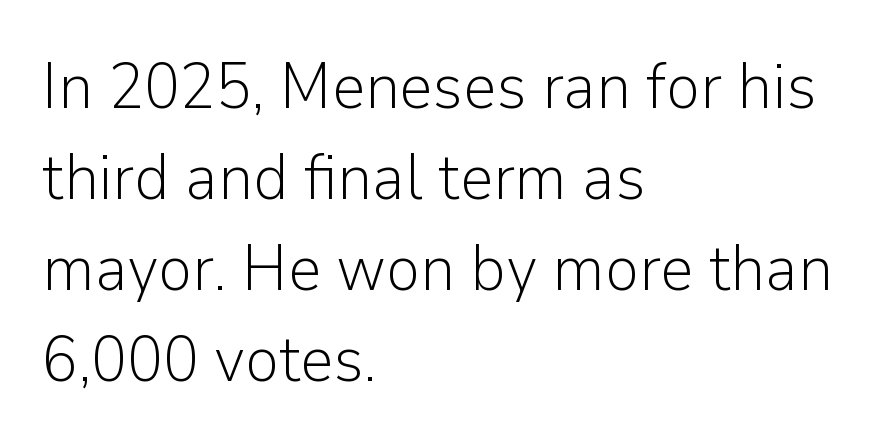
{"serif": "no", "italic": "no", "bold": "no", "weight": "light", "width": "normal", "stroke_contrast": "low", "x_height": "medium", "monospaced": "no", "underline": "no", "align": "left", "line_spacing": "normal", "line_spacing_ratio": 1.4, "letter_spacing": "normal", "letter_spacing_em": 0.0, "glyph_px": 65}
